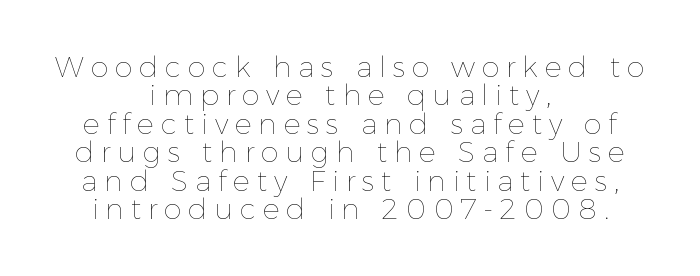
The image shows 29 px thin type, upright; set centered, tight line spacing (0.98x), unusually wide letter spacing (+0.23 em), not underlined; a medium x-height.
